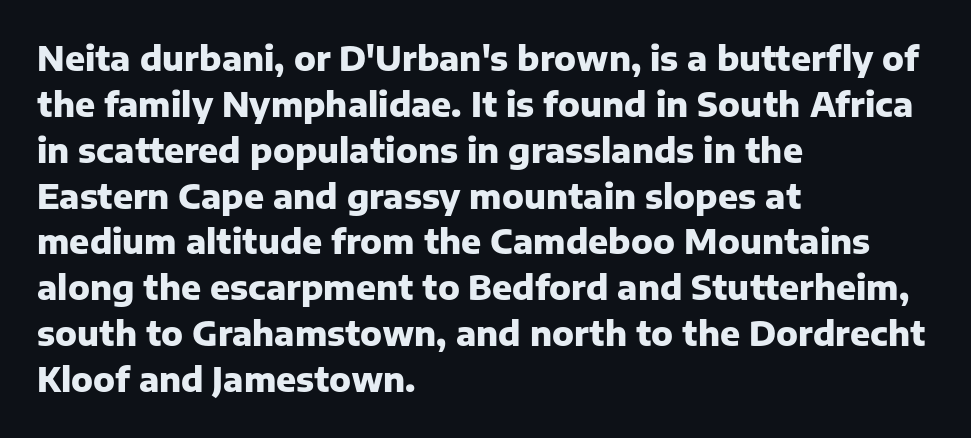
{"serif": "no", "italic": "no", "bold": "yes", "weight": "heavy", "width": "normal", "stroke_contrast": "low", "x_height": "medium", "monospaced": "no", "underline": "no", "align": "left", "line_spacing": "normal", "line_spacing_ratio": 1.39, "letter_spacing": "normal", "letter_spacing_em": 0.0, "glyph_px": 33}
